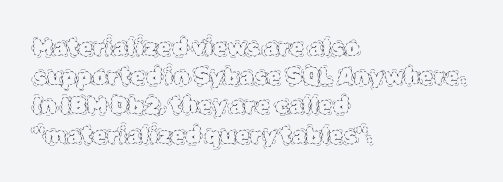
{"italic": "no", "bold": "no", "underline": "no", "align": "left", "line_spacing": "normal", "line_spacing_ratio": 1.27, "letter_spacing": "normal", "letter_spacing_em": 0.0, "glyph_px": 23}
